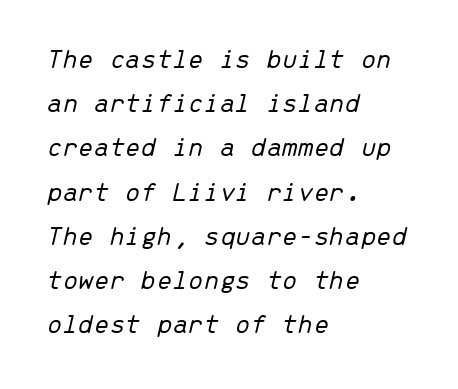
{"italic": "yes", "lean": "right", "slant_degrees": 13, "bold": "no", "weight": "light", "width": "normal", "stroke_contrast": "low", "x_height": "medium", "monospaced": "yes", "underline": "no", "align": "left", "line_spacing": "normal", "line_spacing_ratio": 1.58, "letter_spacing": "normal", "letter_spacing_em": 0.0, "glyph_px": 28}
